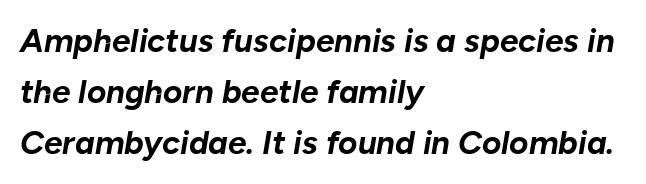
{"italic": "yes", "lean": "right", "slant_degrees": 10, "bold": "yes", "weight": "bold", "width": "normal", "stroke_contrast": "low", "x_height": "medium", "monospaced": "no", "underline": "no", "align": "left", "line_spacing": "normal", "line_spacing_ratio": 1.55, "letter_spacing": "normal", "letter_spacing_em": 0.0, "glyph_px": 33}
